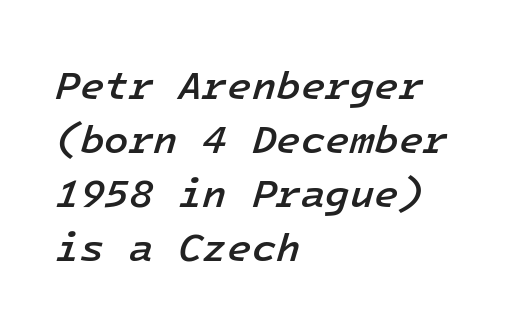
The letters are semibold — heavier than regular but short of a full bold. Notice how the stems are inclined rather than vertical — that's the hallmark of italics. You could count columns in this text — the font is strictly monospaced. Leading matches the norm, producing a regular column. The typesetter chose a ragged-right arrangement here. The type is set solid horizontally, with unmodified tracking.
